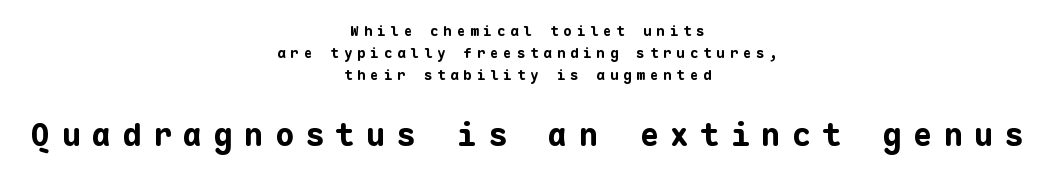
The image shows 32 px bold sans-serif type, upright, monospaced; set centered, normal line spacing (1.58x), unusually wide letter spacing (+0.35 em), not underlined; the second (bottom) block is 2.29x larger; low stroke contrast and a medium x-height.
